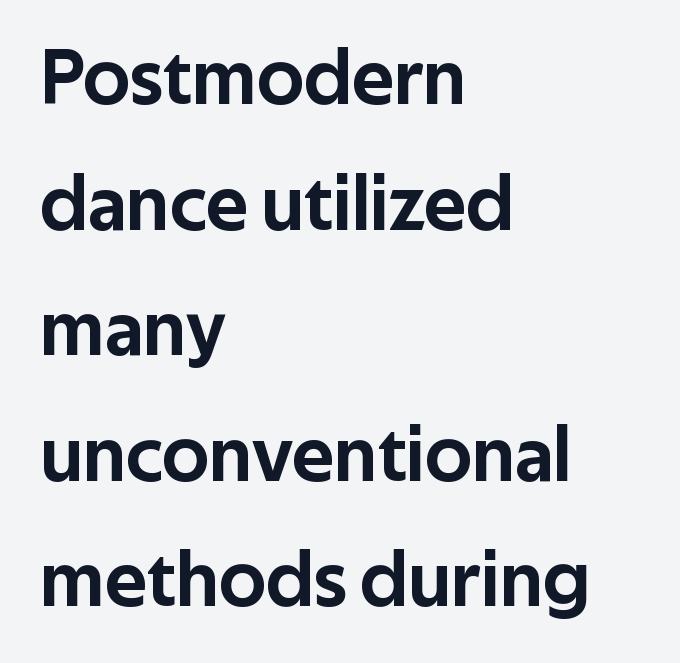
{"serif": "no", "italic": "no", "width": "normal", "stroke_contrast": "low", "x_height": "medium", "monospaced": "no", "underline": "no", "align": "left", "line_spacing": "normal", "line_spacing_ratio": 1.59, "letter_spacing": "normal", "letter_spacing_em": 0.0, "glyph_px": 79}
